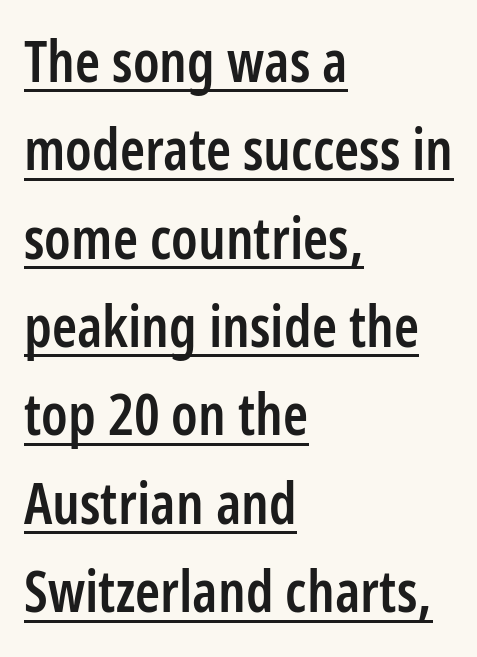
Q: Is the text bold? A: Semi-bold.
Q: Is the text italic (slanted)? A: No, it is upright.
Q: Is the typeface a serif or a sans-serif typeface? A: Sans-serif.
Q: Is the text underlined? A: Yes.
Q: How is the paragraph aligned? A: Left-aligned.
Q: Is the spacing between letters normal or unusually wide? A: Normal.
Q: Is the spacing between lines tight, normal or loose? A: Normal.
Q: Width (condensed, normal, or wide)? A: Condensed.
Q: Stroke contrast? A: Low.
Q: x-height? A: Medium.
Q: Monospaced? A: No.
